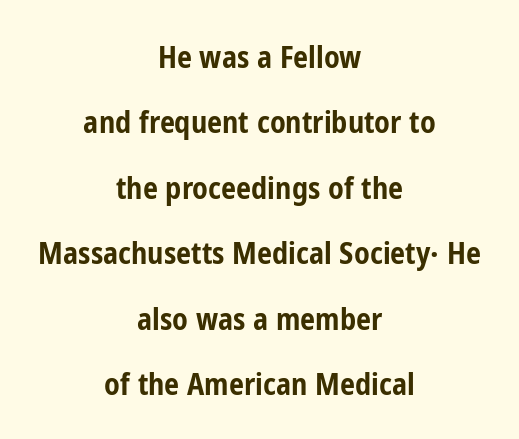
The image shows 30 px bold, condensed sans-serif type, upright; set centered, loose line spacing (2.18x), normal letter spacing, not underlined; low stroke contrast and a medium x-height.
